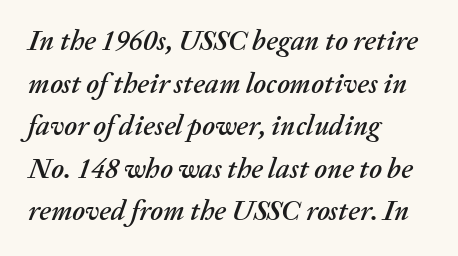
The image shows 28 px text type, italic (leaning right); set left-aligned, normal line spacing (1.52x), normal letter spacing, not underlined; medium stroke contrast and a medium x-height.
